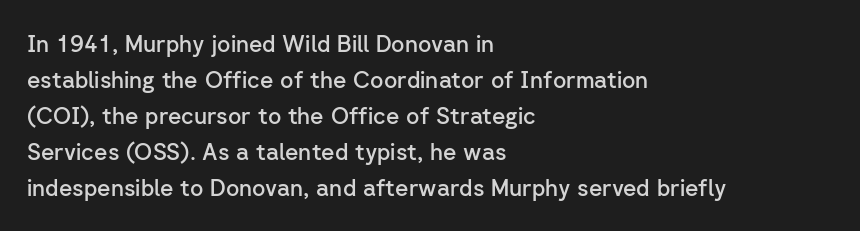
All the whitespace from short lines collects on the right. The space between consecutive lines is moderate. The type is set solid horizontally, with unmodified tracking. Does the lettering tilt? It doesn't — this is upright. Is the type bold? Partly — it's a semibold, heavier than regular but not fully bold.
